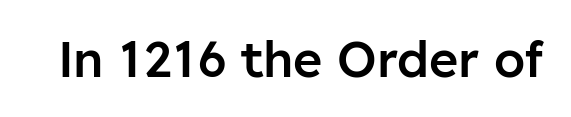
The image shows 50 px semibold sans-serif type, upright; set normal letter spacing, not underlined; low stroke contrast and a medium x-height.
